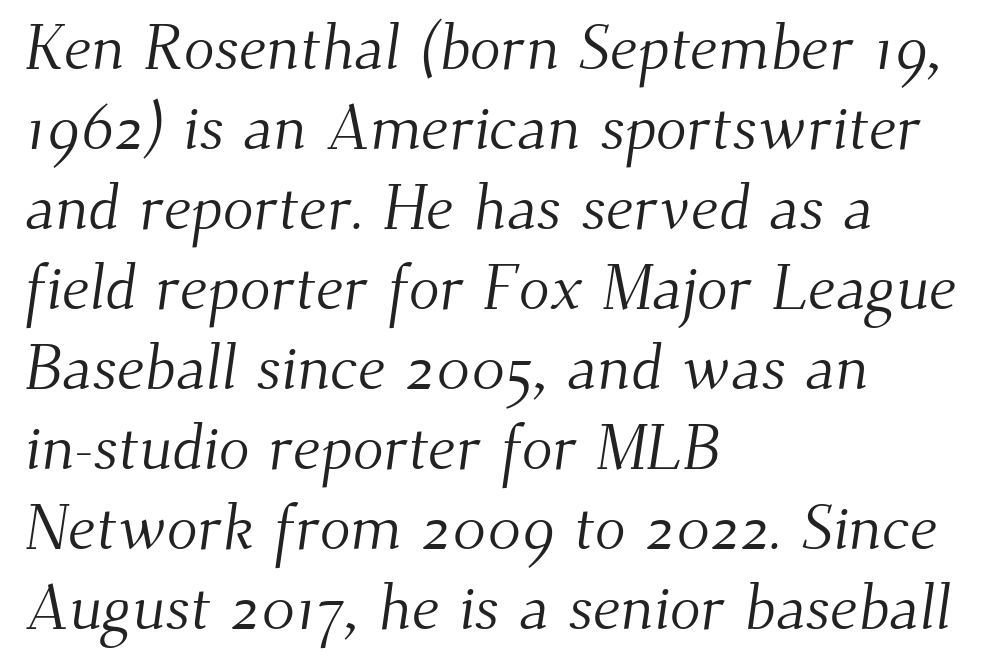
{"serif": "yes", "bold": "no", "weight": "light", "width": "normal", "stroke_contrast": "medium", "x_height": "small", "monospaced": "no", "underline": "no", "align": "left", "line_spacing": "normal", "line_spacing_ratio": 1.25, "letter_spacing": "normal", "letter_spacing_em": 0.0, "glyph_px": 64}
